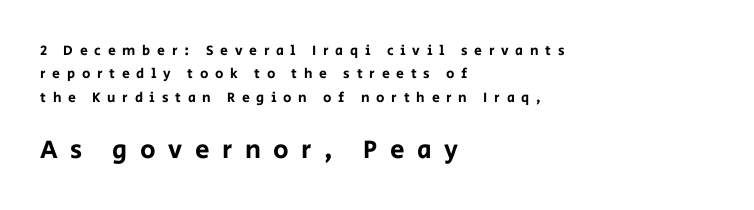
The more generous point size was reserved for the lower chunk. The tracking jumps out immediately: characters are airy and widely separated. This is roman type, the default non-slanted kind. In CSS terms this would be text-align: left. Rule under the text: the space is simply empty. Whoever set this chose a conventional vertical rhythm.
